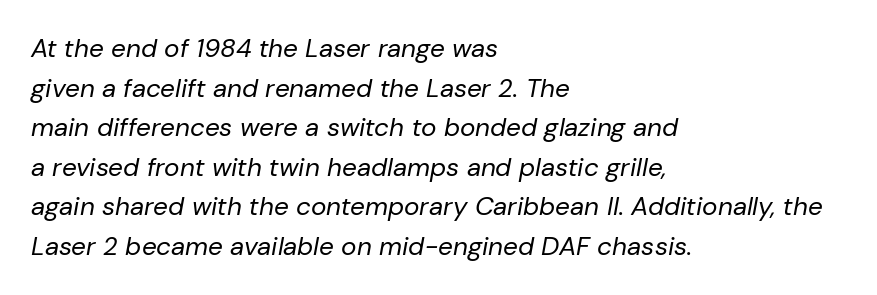
This rendering uses left alignment, leaving the right contour irregular. The tracking reads as untouched default to a designer's eye. Lines of text with bare space underneath. Reading down the column, the eye jumps a familiar distance to each next line. An italicized treatment has been applied to the whole sample.
